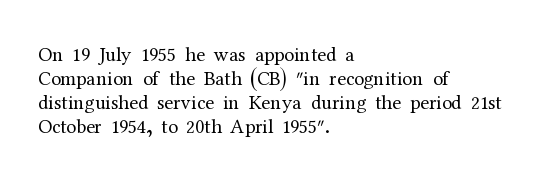
{"italic": "no", "bold": "no", "underline": "no", "align": "left", "line_spacing_ratio": 1.2, "letter_spacing": "normal", "letter_spacing_em": 0.0, "glyph_px": 20}
